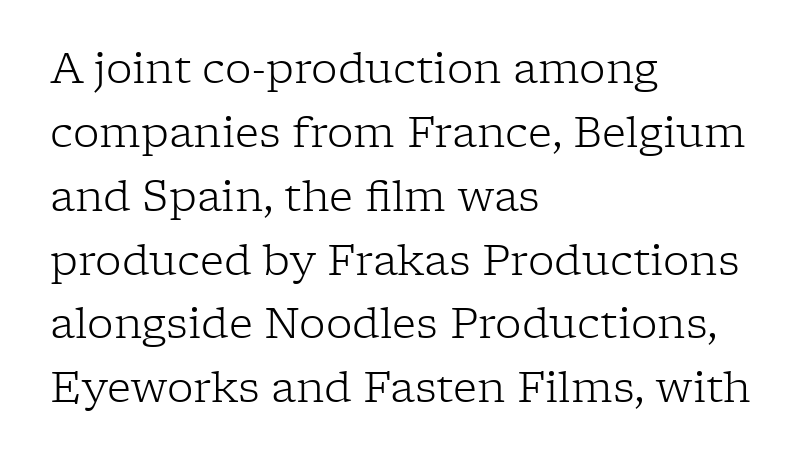
Q: Is the text bold? A: No.
Q: Is the text italic (slanted)? A: No, it is upright.
Q: Is the typeface a serif or a sans-serif typeface? A: Serif.
Q: Is the text underlined? A: No.
Q: How is the paragraph aligned? A: Left-aligned.
Q: Is the spacing between letters normal or unusually wide? A: Normal.
Q: Is the spacing between lines tight, normal or loose? A: Normal.
Q: Width (condensed, normal, or wide)? A: Normal.
Q: Stroke contrast? A: Low.
Q: x-height? A: Medium.
Q: Monospaced? A: No.
